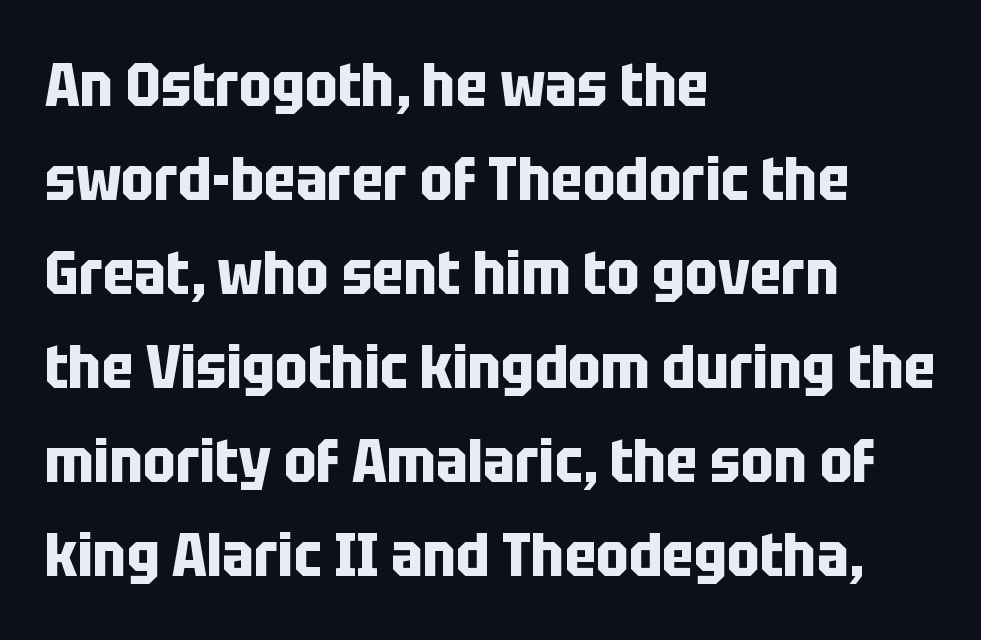
Summary of vertical rhythm: regular, with standard interline spacing. A typesetter would label this face a sans. Ordinary non-slanted type is in use. Is the type bold? Yes — the strokes are clearly thick and heavy. In CSS terms this would be text-align: left.
